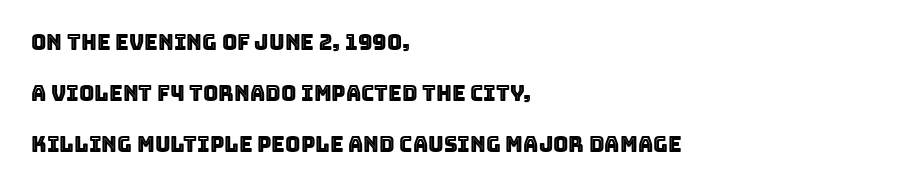
{"italic": "no", "underline": "no", "align": "left", "line_spacing": "loose", "line_spacing_ratio": 2.44, "letter_spacing": "normal", "letter_spacing_em": 0.0, "glyph_px": 21}
